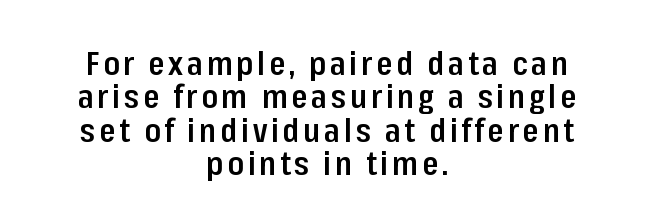
Q: Is the text bold? A: Semi-bold.
Q: Is the text italic (slanted)? A: No, it is upright.
Q: Is the typeface a serif or a sans-serif typeface? A: Sans-serif.
Q: Is the text underlined? A: No.
Q: How is the paragraph aligned? A: Centered.
Q: Is the spacing between lines tight, normal or loose? A: Tight.
Q: Width (condensed, normal, or wide)? A: Condensed.
Q: Stroke contrast? A: Low.
Q: x-height? A: Medium.
Q: Monospaced? A: No.
